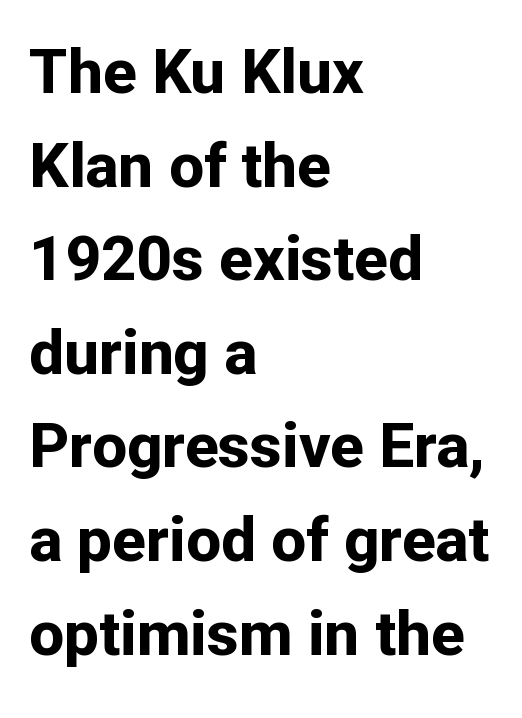
The image shows 62 px bold sans-serif type, upright; set left-aligned, normal line spacing (1.51x), normal letter spacing, not underlined; low stroke contrast and a medium x-height.
